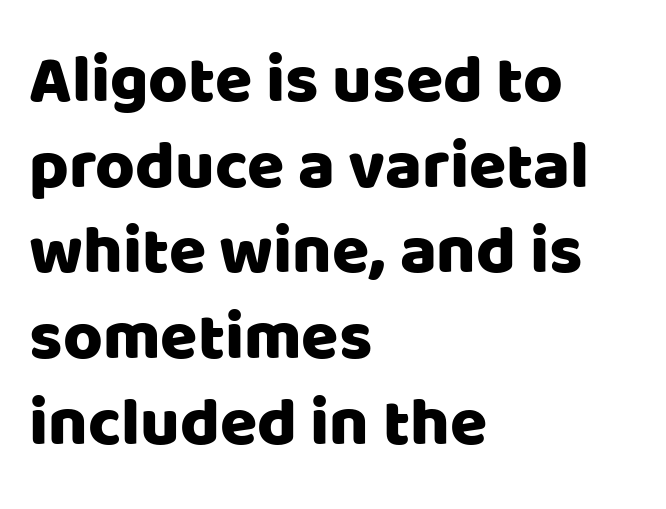
The image shows 68 px sans-serif type, upright; set left-aligned, normal line spacing (1.26x), normal letter spacing, not underlined; low stroke contrast and a large x-height.
